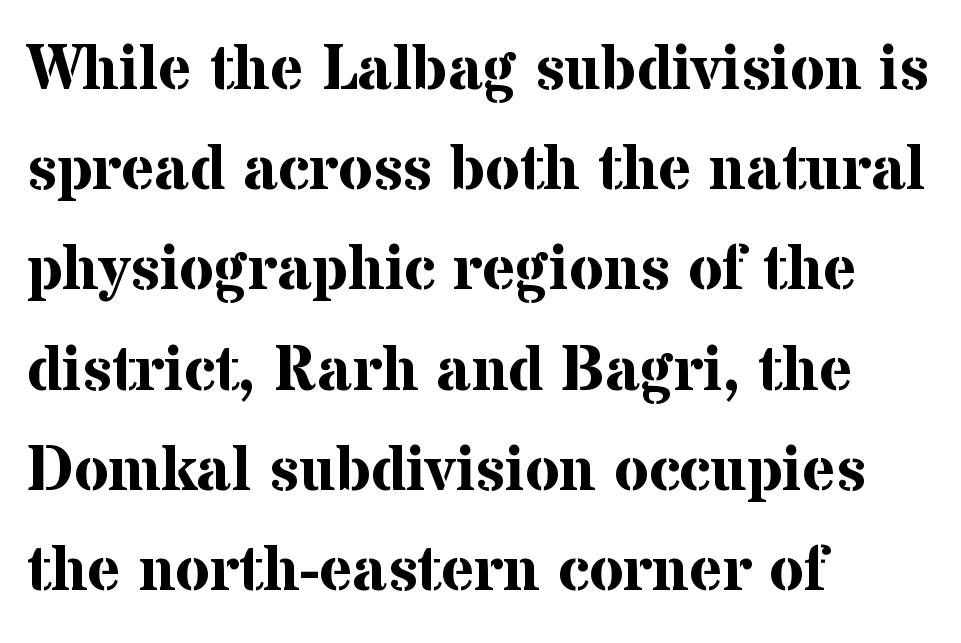
{"serif": "yes", "italic": "no", "bold": "yes", "weight": "bold", "width": "normal", "stroke_contrast": "medium", "x_height": "medium", "monospaced": "no", "underline": "no", "align": "left", "line_spacing": "normal", "line_spacing_ratio": 1.59, "letter_spacing": "normal", "letter_spacing_em": 0.0, "glyph_px": 63}
